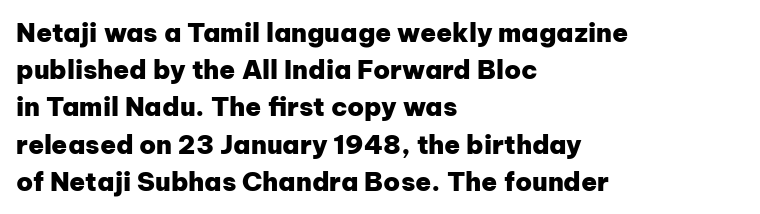
{"italic": "no", "bold": "yes", "underline": "no", "align": "left", "line_spacing": "normal", "line_spacing_ratio": 1.43, "letter_spacing": "normal", "letter_spacing_em": 0.0, "glyph_px": 26}
